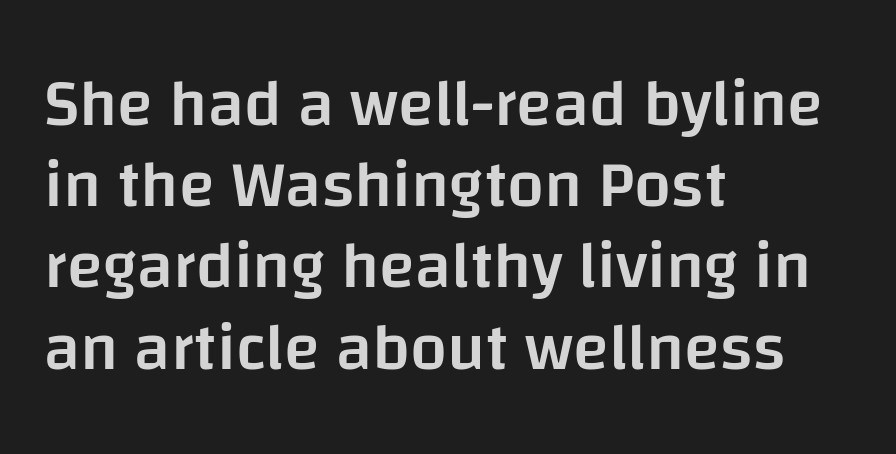
{"serif": "no", "italic": "no", "bold": "semi", "weight": "semibold", "width": "normal", "stroke_contrast": "low", "x_height": "large", "monospaced": "no", "underline": "no", "align": "left", "line_spacing_ratio": 1.23, "letter_spacing": "normal", "letter_spacing_em": 0.0, "glyph_px": 66}
